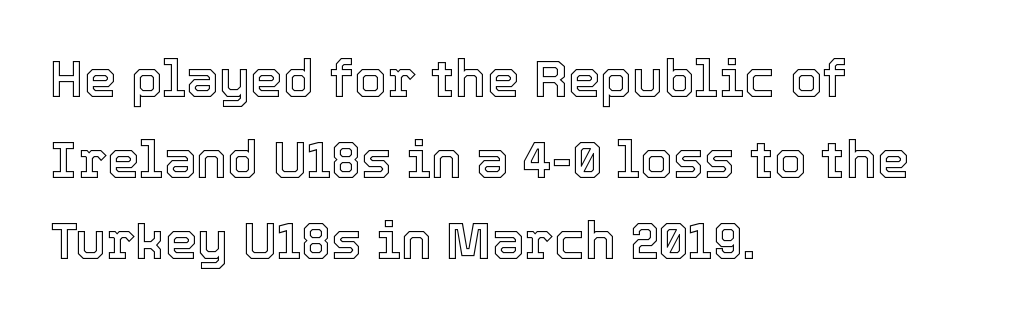
Q: Is the text italic (slanted)? A: No, it is upright.
Q: Is the text underlined? A: No.
Q: How is the paragraph aligned? A: Left-aligned.
Q: Is the spacing between letters normal or unusually wide? A: Normal.
Q: Is the spacing between lines tight, normal or loose? A: Normal.
Q: Width (condensed, normal, or wide)? A: Normal.
Q: x-height? A: Medium.
Q: Monospaced? A: No.
